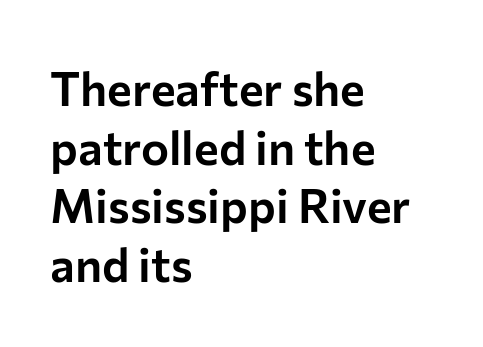
{"serif": "no", "italic": "no", "width": "normal", "stroke_contrast": "low", "x_height": "medium", "monospaced": "no", "underline": "no", "align": "left", "line_spacing": "normal", "line_spacing_ratio": 1.25, "letter_spacing": "normal", "letter_spacing_em": 0.0, "glyph_px": 47}
